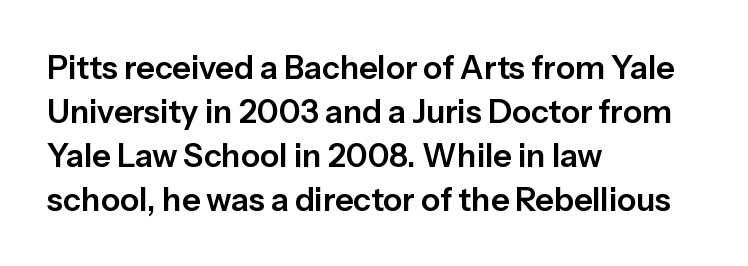
{"serif": "no", "italic": "no", "width": "normal", "stroke_contrast": "low", "x_height": "medium", "monospaced": "no", "underline": "no", "align": "left", "line_spacing": "normal", "line_spacing_ratio": 1.37, "letter_spacing": "normal", "letter_spacing_em": 0.0, "glyph_px": 32}
